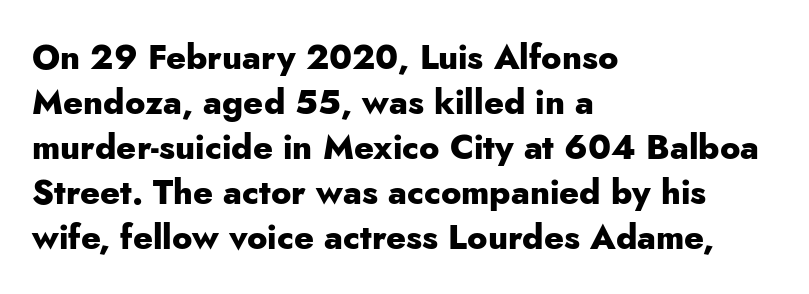
{"serif": "no", "italic": "no", "bold": "yes", "weight": "heavy", "width": "normal", "stroke_contrast": "low", "x_height": "small", "monospaced": "no", "underline": "no", "align": "left", "line_spacing": "normal", "line_spacing_ratio": 1.32, "letter_spacing": "normal", "letter_spacing_em": 0.0, "glyph_px": 34}
